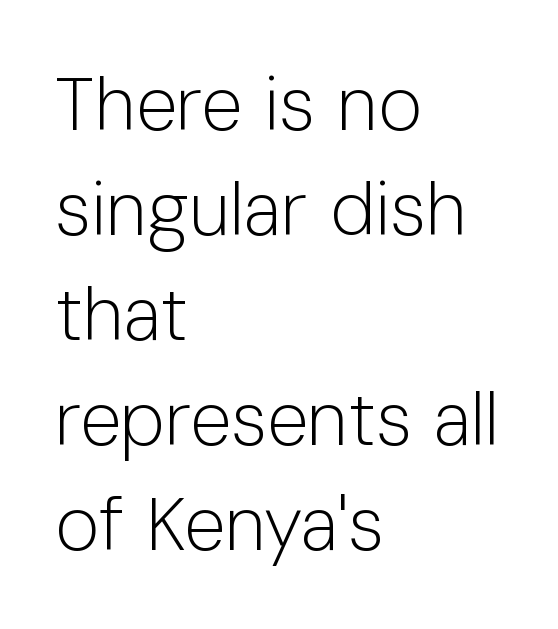
The image shows 75 px light sans-serif type, upright; set left-aligned, normal line spacing (1.4x), normal letter spacing, not underlined; low stroke contrast and a medium x-height.
